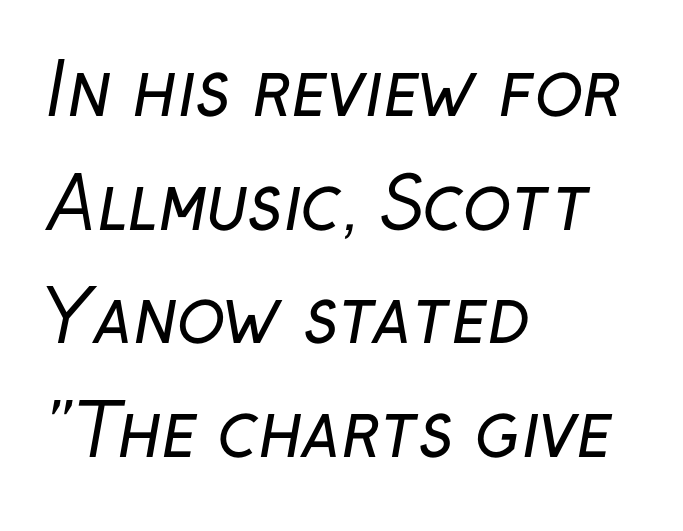
The image shows 71 px regular-weight sans-serif type; set left-aligned, normal line spacing (1.6x), normal letter spacing, not underlined; low stroke contrast and a medium x-height.
